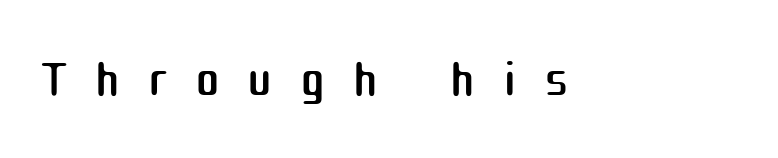
Q: Is the text bold? A: No.
Q: Is the text italic (slanted)? A: No, it is upright.
Q: Is the typeface a serif or a sans-serif typeface? A: Sans-serif.
Q: Is the text underlined? A: No.
Q: Is the spacing between letters normal or unusually wide? A: Unusually wide.
Q: Width (condensed, normal, or wide)? A: Normal.
Q: Stroke contrast? A: Medium.
Q: x-height? A: Medium.
Q: Monospaced? A: No.
